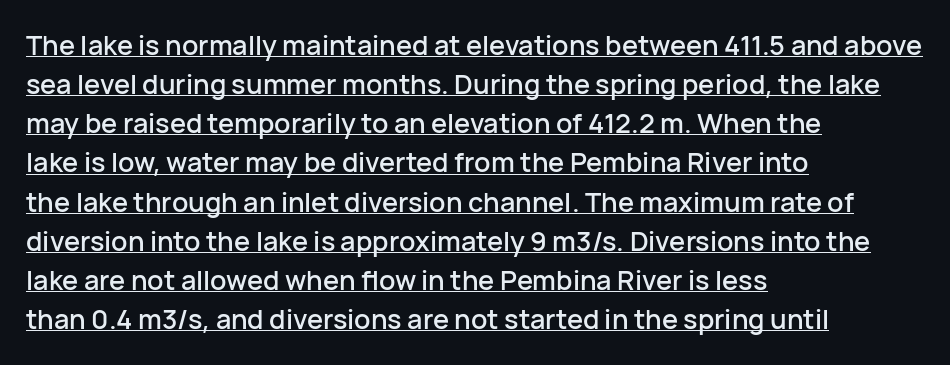
Layout note: lines flush left. Caption: standard tracking, unaltered. Like a heading marked for emphasis, these lines bear an underscore. This sample keeps an unexceptional amount of space between lines. The axis of the letterforms is exactly vertical.
